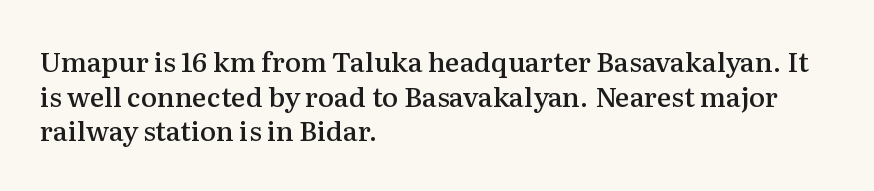
{"italic": "no", "bold": "semi", "underline": "no", "align": "left", "line_spacing": "normal", "line_spacing_ratio": 1.28, "letter_spacing": "normal", "letter_spacing_em": 0.0, "glyph_px": 27}
